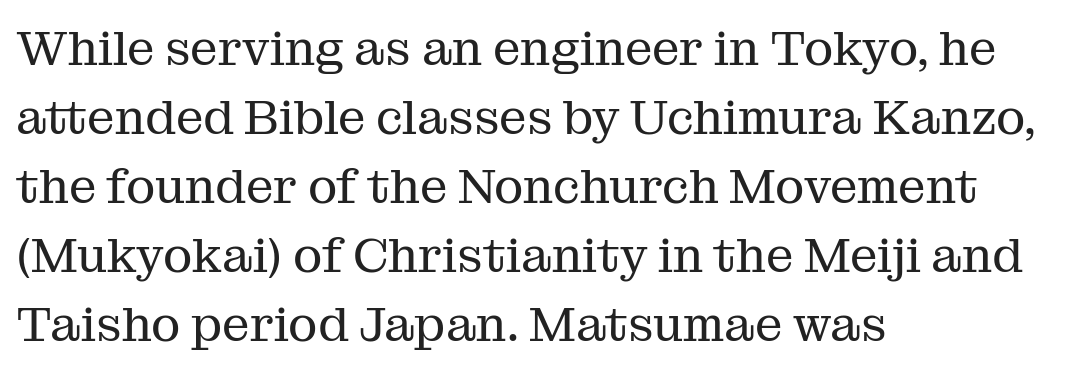
Normally led — the rows are evenly, conventionally spaced. Heaviness? Minimal to ordinary, like unemphasized prose. The letters stand upright; this is a roman face. A bare baseline throughout the passage. Small tapered or slab feet sit at the stroke ends, so this counts as serif.
